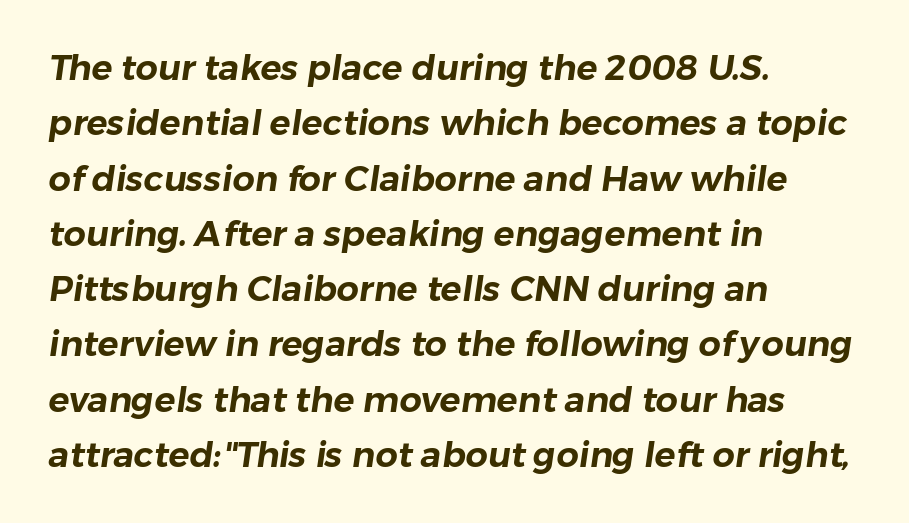
{"serif": "no", "width": "normal", "stroke_contrast": "low", "x_height": "medium", "monospaced": "no", "underline": "no", "align": "left", "line_spacing": "normal", "line_spacing_ratio": 1.58, "letter_spacing": "normal", "letter_spacing_em": 0.0, "glyph_px": 35}
